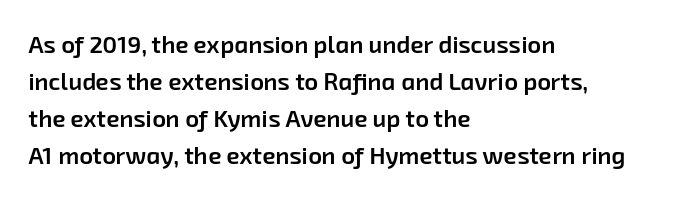
{"bold": "semi", "underline": "no", "align": "left", "line_spacing": "normal", "line_spacing_ratio": 1.54, "letter_spacing": "normal", "letter_spacing_em": 0.0, "glyph_px": 24}
